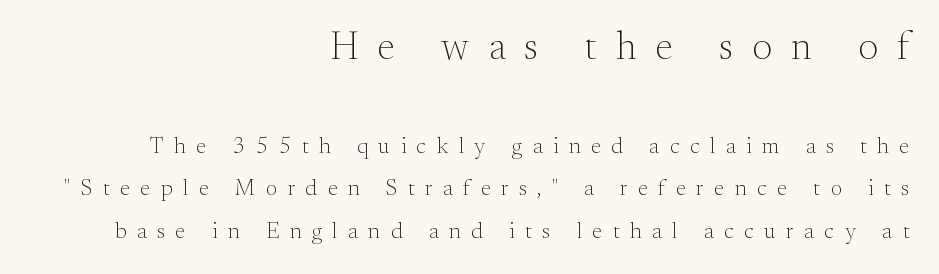
{"serif": "yes", "italic": "no", "bold": "no", "weight": "light", "width": "normal", "stroke_contrast": "medium", "x_height": "small", "monospaced": "no", "underline": "no", "align": "right", "line_spacing": "loose", "line_spacing_ratio": 1.92, "letter_spacing": "wide", "letter_spacing_em": 0.49, "larger_block": "first", "size_ratio": 1.77, "glyph_px": 39}
